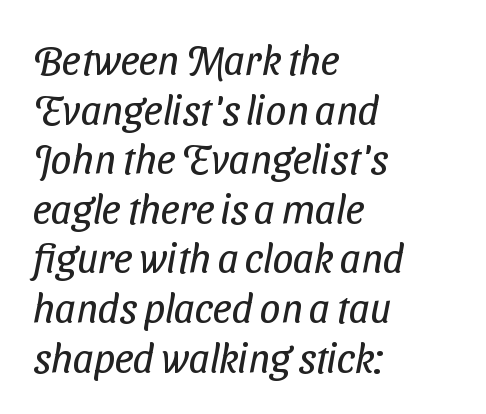
{"serif": "no", "bold": "no", "weight": "regular", "width": "condensed", "stroke_contrast": "low", "x_height": "medium", "monospaced": "no", "underline": "no", "align": "left", "line_spacing_ratio": 1.21, "letter_spacing": "normal", "letter_spacing_em": 0.0, "glyph_px": 41}
